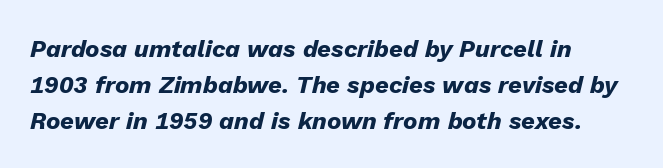
Words appear dense and cohesive because spacing is normal. The sample has been set heavy, in full bold. Left-aligned paragraph, ragged on the right. Regular leading. This is oblique type, the kind used for emphasis or titles.
